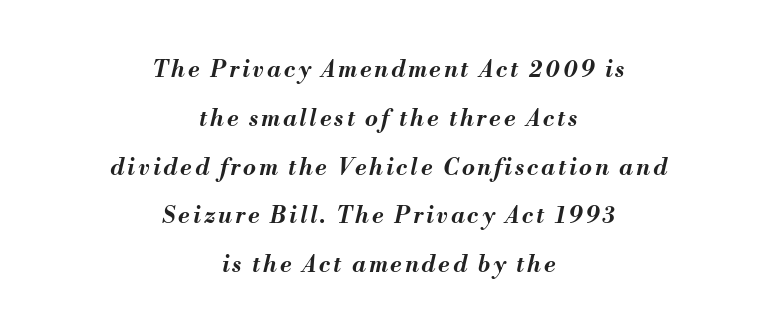
The image shows 23 px bold type, italic (leaning right); set centered, loose line spacing (2.12x), not underlined.
